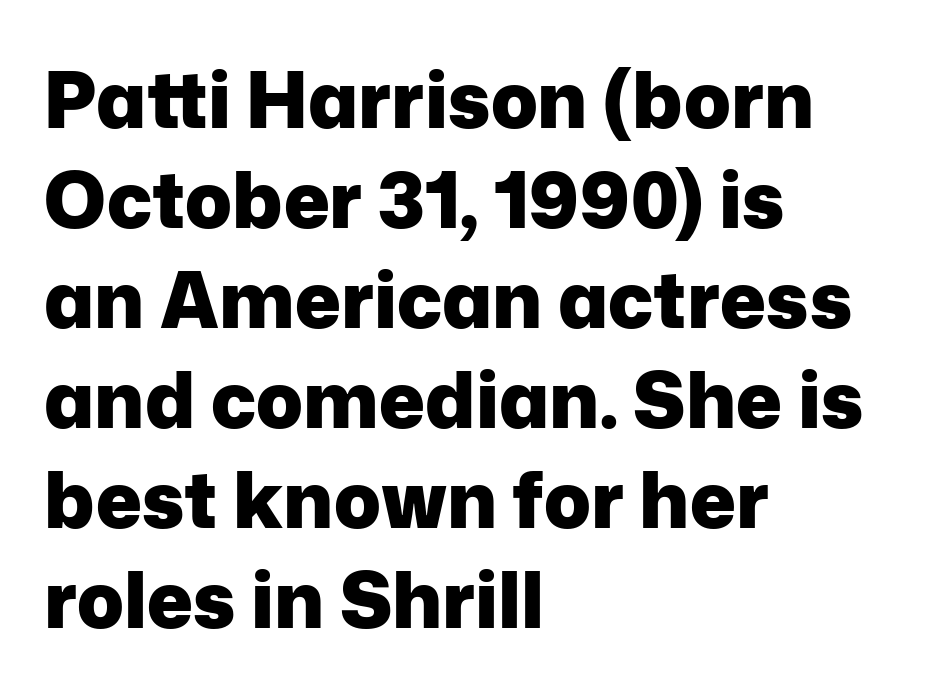
{"serif": "no", "italic": "no", "bold": "yes", "weight": "heavy", "width": "normal", "stroke_contrast": "low", "x_height": "medium", "monospaced": "no", "underline": "no", "align": "left", "line_spacing": "normal", "line_spacing_ratio": 1.3, "letter_spacing": "normal", "letter_spacing_em": 0.0, "glyph_px": 77}
